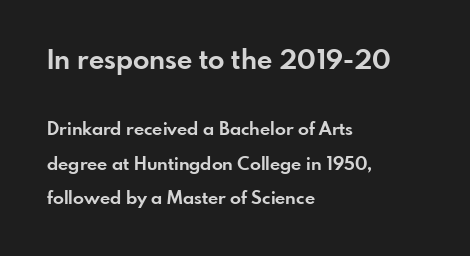
The letters are bold, with thick, heavy strokes. You get the large type first, then a drop to smaller type. Reading down the column, the eye jumps a long way to each next line. Any mark beneath the type? The region is blank. This sample uses plain, unmodified letter spacing. Line starts are locked; line ends wander.
